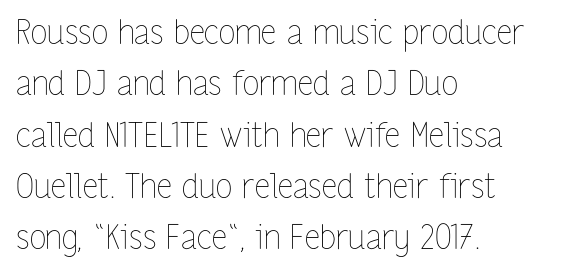
{"italic": "no", "bold": "no", "weight": "thin", "width": "condensed", "stroke_contrast": "low", "x_height": "medium", "monospaced": "no", "underline": "no", "align": "left", "line_spacing": "normal", "line_spacing_ratio": 1.51, "letter_spacing": "normal", "letter_spacing_em": 0.0, "glyph_px": 34}
